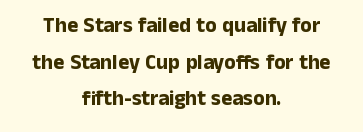
These lines were composed using upright roman letters. The glyphs have the mass of a bold cut. These lines keep a tight, regular rhythm from letter to letter. Both edges are ragged and mirror each other, which tells us the setting is centered. Decoration check: the copy has no underline.
